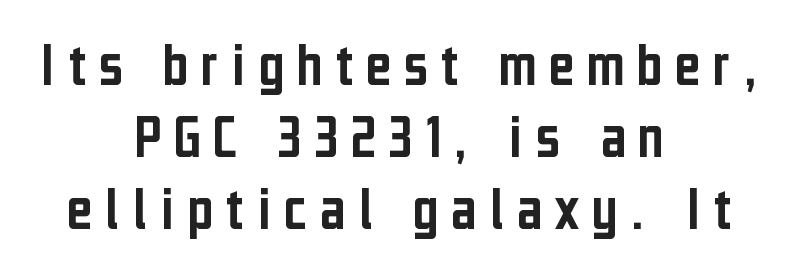
{"serif": "no", "italic": "no", "width": "condensed", "stroke_contrast": "low", "x_height": "medium", "monospaced": "no", "underline": "no", "align": "center", "line_spacing": "tight", "line_spacing_ratio": 1.14, "glyph_px": 63}
